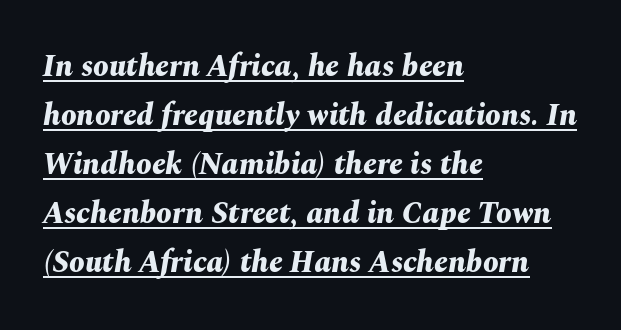
These lines are rendered in a variable-pitch font. Does extra space separate the letters? No, they use regular spacing. The paragraph has a hard left edge and a soft right edge. A rule runs beneath these lines of type. Is the type slanted? Yes — the strokes lean at a clear angle.
